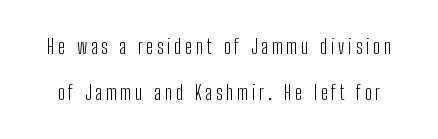
Q: Is the text bold? A: No.
Q: Is the text italic (slanted)? A: No, it is upright.
Q: Is the text underlined? A: No.
Q: Is the spacing between lines tight, normal or loose? A: Loose.
